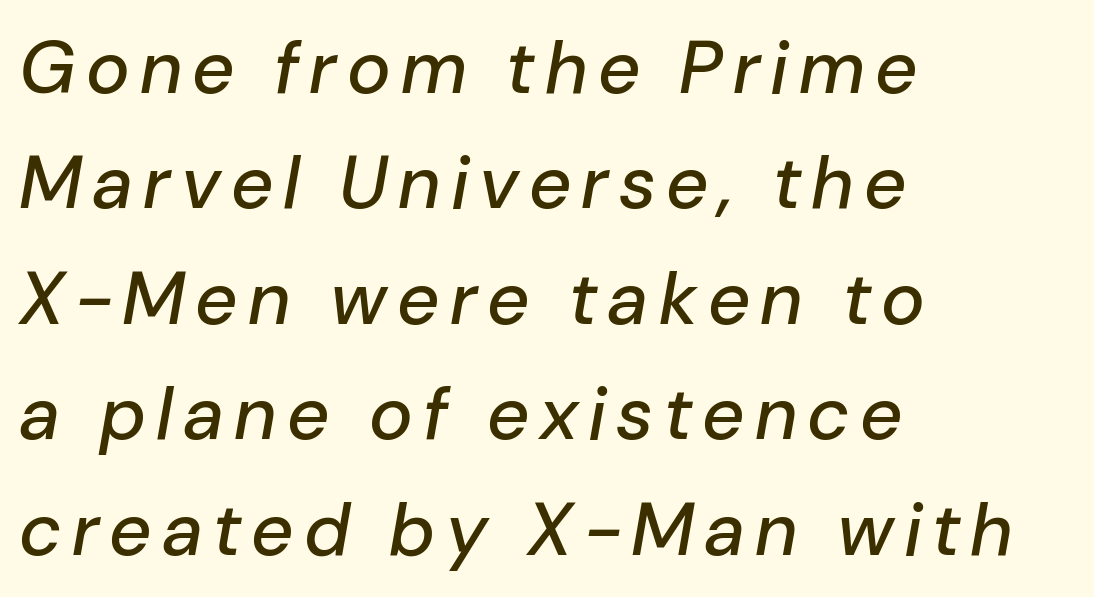
The rows are spaced the way most documents space them. Descenders hang freely into open space. Which margin do the lines hug? The left one — the right edge is uneven. Character widths vary here, with narrow letters taking less room than wide ones. The glyphs look as if they've been sheared to an angle.
